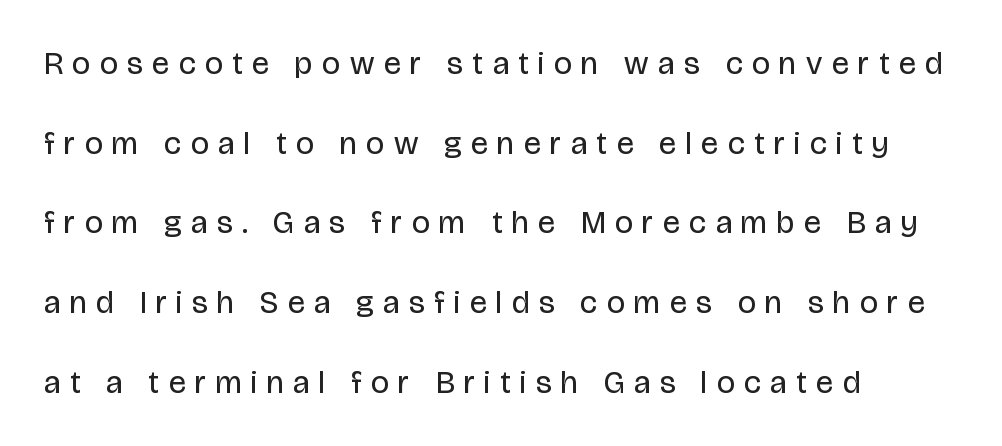
{"serif": "no", "italic": "no", "bold": "no", "weight": "regular", "width": "condensed", "stroke_contrast": "low", "x_height": "large", "monospaced": "no", "underline": "no", "align": "left", "line_spacing": "loose", "line_spacing_ratio": 2.49, "letter_spacing": "wide", "letter_spacing_em": 0.3, "glyph_px": 32}
